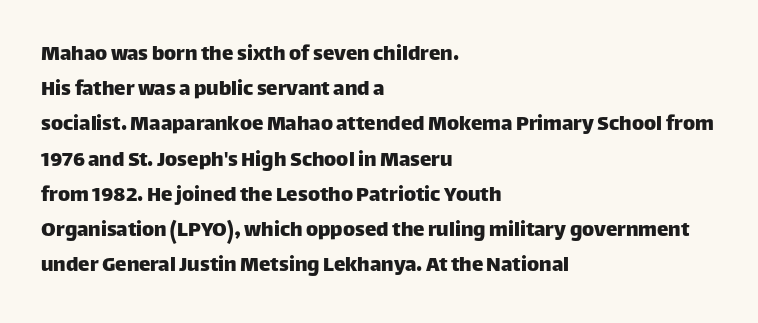
The designer left line spacing at the default. The face used here is rendered with its standard letterfit. The letters stand upright; this is a roman face. The rag falls on the right side of this text block. The words here are not underlined.
